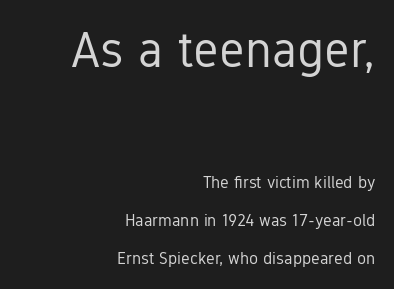
The image shows 50 px regular-weight, condensed sans-serif type, upright; set right-aligned, loose line spacing (2.24x), normal letter spacing, not underlined; the first (top) block is 2.94x larger; low stroke contrast and a medium x-height.
